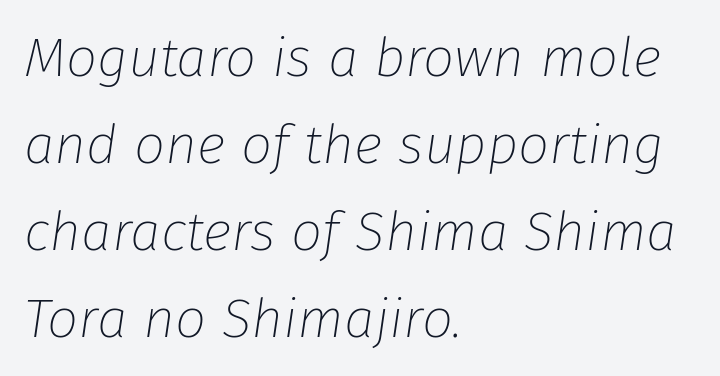
{"italic": "yes", "lean": "right", "slant_degrees": 8, "bold": "no", "weight": "thin", "width": "normal", "stroke_contrast": "low", "x_height": "medium", "monospaced": "no", "underline": "no", "align": "left", "line_spacing": "normal", "line_spacing_ratio": 1.58, "letter_spacing": "normal", "letter_spacing_em": 0.0, "glyph_px": 55}
